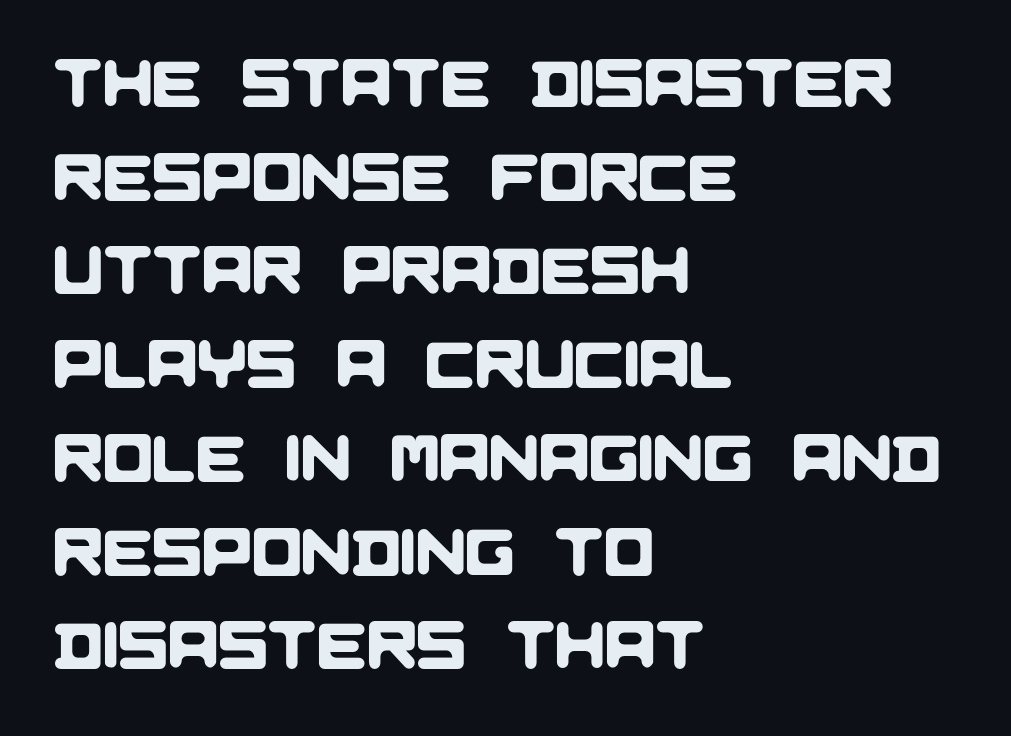
{"serif": "no", "width": "normal", "stroke_contrast": "low", "x_height": "large", "monospaced": "no", "underline": "no", "align": "left", "line_spacing": "normal", "line_spacing_ratio": 1.42, "letter_spacing": "normal", "letter_spacing_em": 0.0, "glyph_px": 66}
